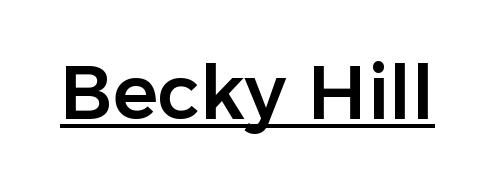
A typesetter would call this proportional, since set widths differ per character. Underlining? Definitely there. The characters display no serif detailing; their extremities are plain. This sample uses plain, unmodified letter spacing.
